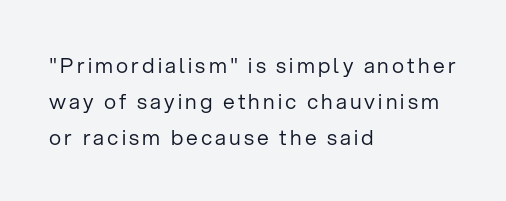
{"italic": "no", "bold": "no", "underline": "no", "align": "left", "line_spacing_ratio": 1.71, "glyph_px": 21}
